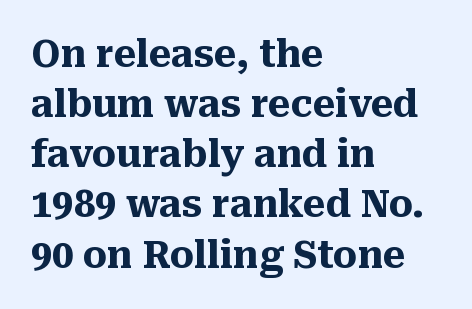
{"serif": "yes", "italic": "no", "bold": "yes", "weight": "heavy", "width": "normal", "stroke_contrast": "medium", "x_height": "medium", "monospaced": "no", "underline": "no", "align": "left", "line_spacing": "normal", "line_spacing_ratio": 1.32, "letter_spacing": "normal", "letter_spacing_em": 0.0, "glyph_px": 38}
